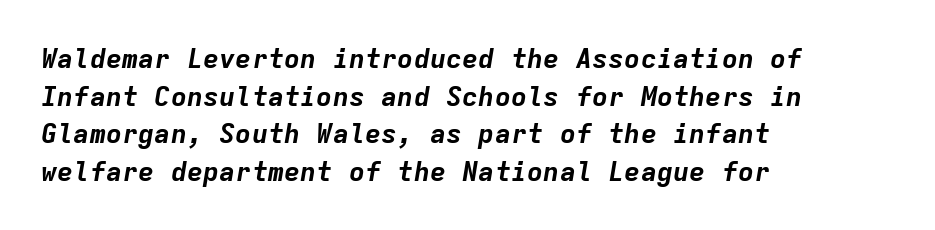
Line beginnings align vertically; line endings do not. Is the letter spacing exaggerated? No — it looks like the ordinary default. In terms of weight, the rendering is a true, heavy bold. Descenders are the only things crossing below the line. Regarding leading, the lines here are spaced in the standard way. There's an unmistakable incline to the writing here.
